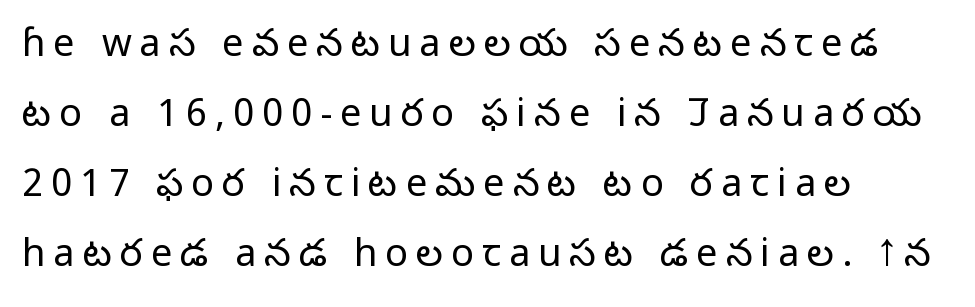
Q: Is the text bold? A: No.
Q: Is the text italic (slanted)? A: No, it is upright.
Q: Is the typeface a serif or a sans-serif typeface? A: Sans-serif.
Q: Is the text underlined? A: No.
Q: How is the paragraph aligned? A: Left-aligned.
Q: Is the spacing between letters normal or unusually wide? A: Unusually wide.
Q: Width (condensed, normal, or wide)? A: Normal.
Q: Stroke contrast? A: Low.
Q: x-height? A: Medium.
Q: Monospaced? A: No.
